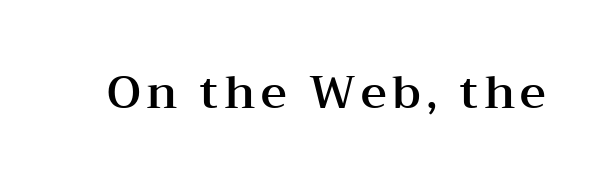
{"serif": "yes", "italic": "no", "width": "wide", "stroke_contrast": "medium", "x_height": "medium", "monospaced": "no", "underline": "no", "glyph_px": 45}
